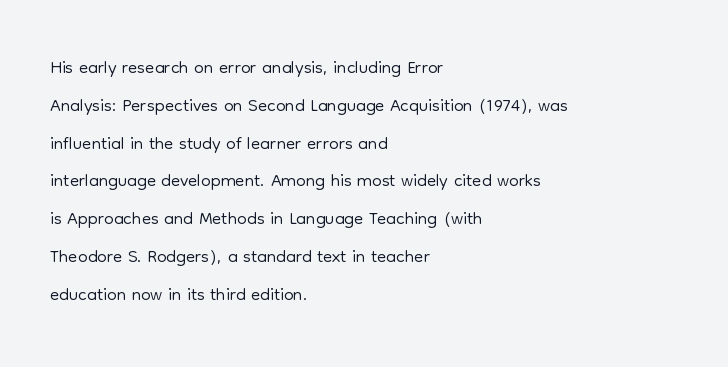
The image shows 27 px text type, upright; set left-aligned, normal line spacing (1.4x), normal letter spacing, not underlined.
